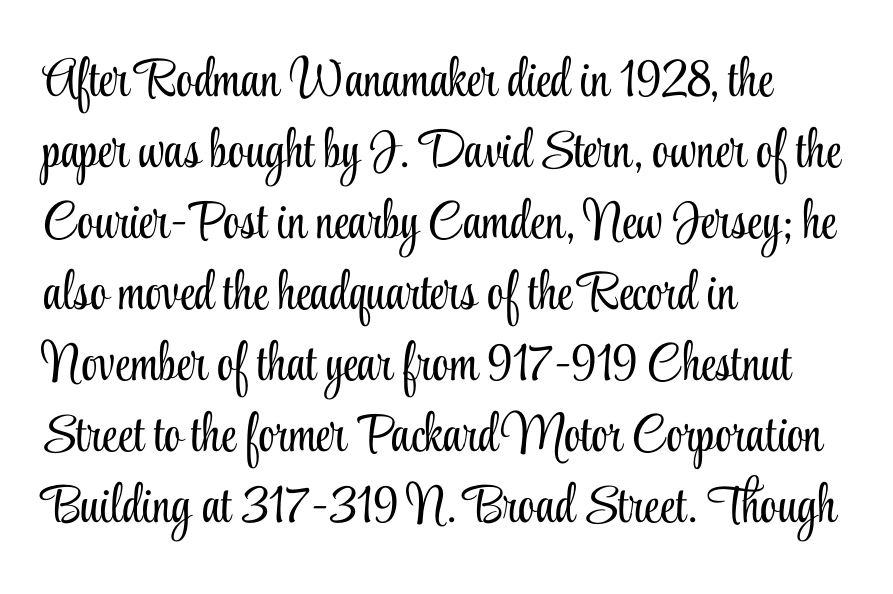
You can tell from the footed stems that serif type was used. This sample has the flowing, uneven cadence of proportional lettering. The letters look calm and open, with moderate or lighter stems.
